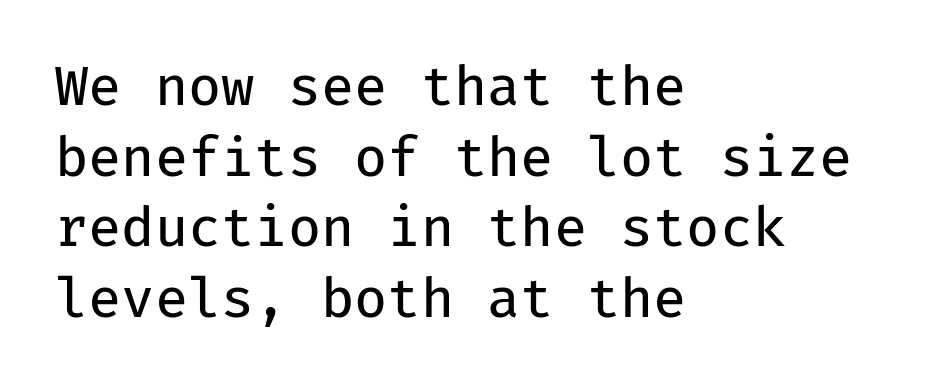
Does extra space separate the letters? No, they use regular spacing. A roman cut, with each character standing at attention. Beneath every word, the page is bare. To sum up the face: it is a sans, with no serifs. Compared with a typical body face, this is equally light or lighter still.
